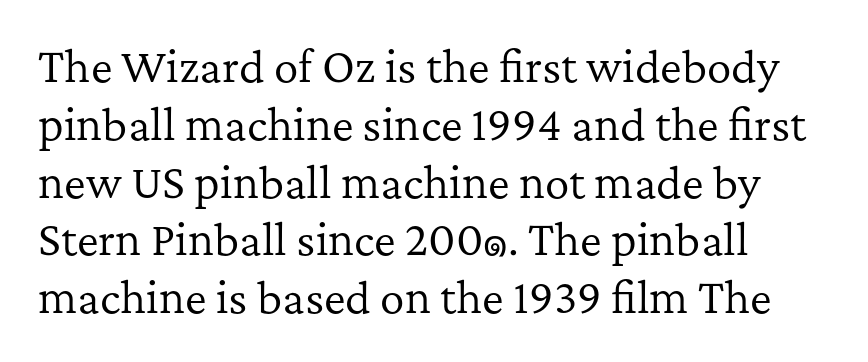
Classification — serif. Ascenders rise straight up at ninety degrees. Regular leading. The rendering uses natural spacing where letterforms have individual widths. Horizontally, the lines are justified to the leading edge only. Underline: absent.
